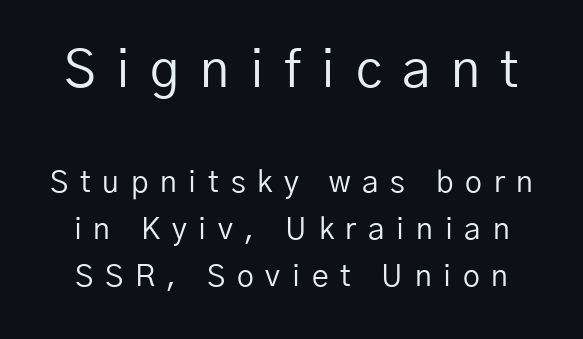
Q: Is the text bold? A: No.
Q: Is the text italic (slanted)? A: No, it is upright.
Q: Is the typeface a serif or a sans-serif typeface? A: Sans-serif.
Q: Is the text underlined? A: No.
Q: Is the spacing between letters normal or unusually wide? A: Unusually wide.
Q: Is the spacing between lines tight, normal or loose? A: Normal.
Q: Which block of text is set in a larger size, the first (top) or the second (bottom)? A: The first (top) one.
Q: Width (condensed, normal, or wide)? A: Normal.
Q: Stroke contrast? A: Low.
Q: x-height? A: Medium.
Q: Monospaced? A: No.
